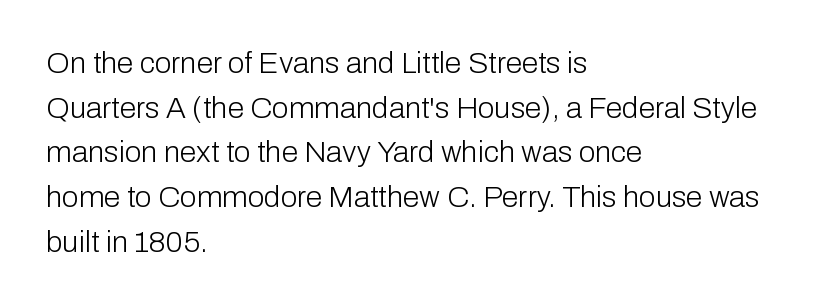
Heaviness? Minimal to ordinary, like unemphasized prose. The text block is weighted toward the left margin, trailing off unevenly rightward. Students, observe: this is what conventionally led text looks like. Italic: no, the glyphs are upright roman.
